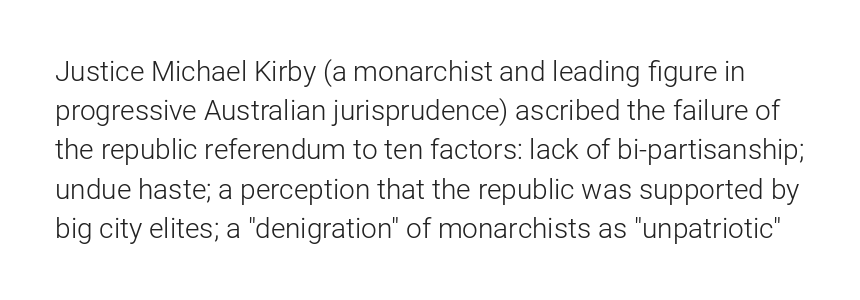
Q: Is the text bold? A: No.
Q: Is the text italic (slanted)? A: No, it is upright.
Q: Is the typeface a serif or a sans-serif typeface? A: Sans-serif.
Q: Is the text underlined? A: No.
Q: Is the spacing between letters normal or unusually wide? A: Normal.
Q: Is the spacing between lines tight, normal or loose? A: Normal.
Q: Width (condensed, normal, or wide)? A: Normal.
Q: Stroke contrast? A: Low.
Q: x-height? A: Medium.
Q: Monospaced? A: No.
